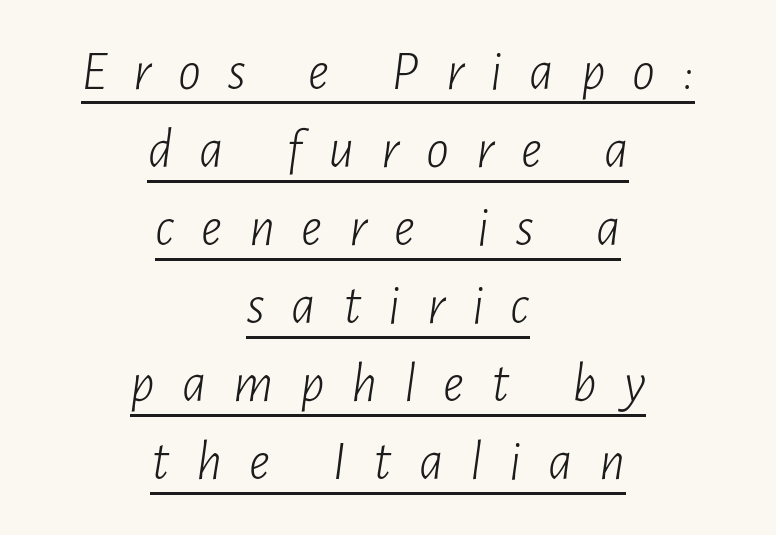
The image shows 57 px light, condensed type, italic (leaning right); set centered, normal line spacing (1.37x), unusually wide letter spacing (+0.47 em), underlined; low stroke contrast and a medium x-height.
